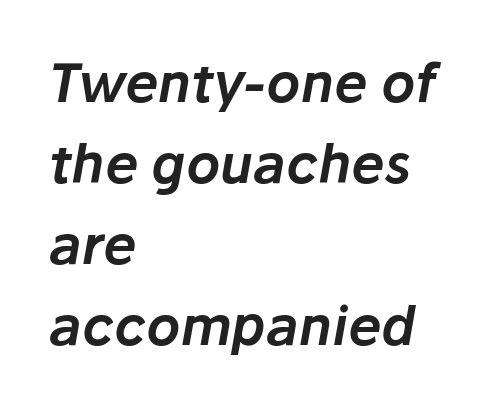
No extra tracking has been applied to these lines. This sample has the flowing, uneven cadence of proportional lettering. Does the lettering tilt? It does — this is italic. Does the copy run flush right? No — it runs flush left. The rendering uses a moderate line-height, typical for paragraphs.
